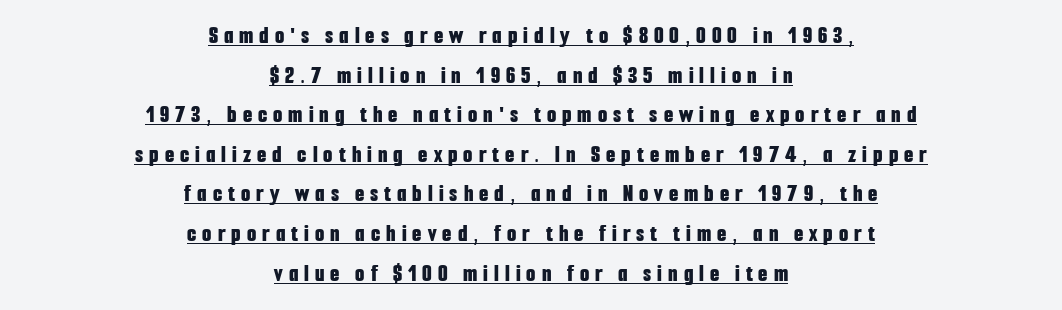
Q: Is the text bold? A: Yes.
Q: Is the text italic (slanted)? A: No, it is upright.
Q: Is the text underlined? A: Yes.
Q: How is the paragraph aligned? A: Centered.
Q: Is the spacing between letters normal or unusually wide? A: Unusually wide.
Q: Is the spacing between lines tight, normal or loose? A: Normal.
